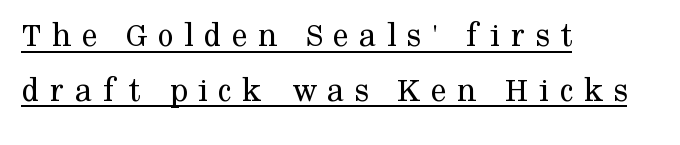
Q: Is the text bold? A: No.
Q: Is the text italic (slanted)? A: No, it is upright.
Q: Is the typeface a serif or a sans-serif typeface? A: Serif.
Q: Is the text underlined? A: Yes.
Q: How is the paragraph aligned? A: Left-aligned.
Q: Is the spacing between letters normal or unusually wide? A: Unusually wide.
Q: Is the spacing between lines tight, normal or loose? A: Normal.
Q: Width (condensed, normal, or wide)? A: Normal.
Q: Stroke contrast? A: Medium.
Q: x-height? A: Medium.
Q: Monospaced? A: No.
